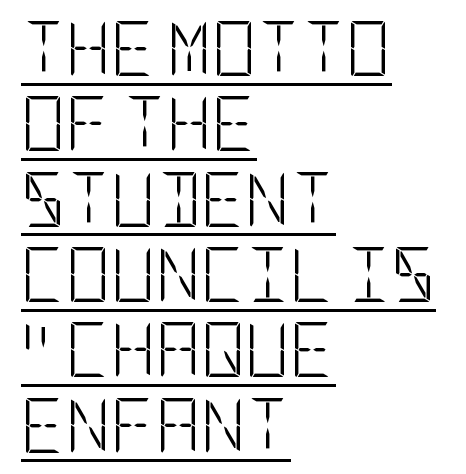
{"serif": "no", "italic": "no", "bold": "no", "weight": "light", "width": "condensed", "stroke_contrast": "low", "x_height": "large", "underline": "yes", "align": "left", "line_spacing": "normal", "line_spacing_ratio": 1.37, "letter_spacing": "normal", "letter_spacing_em": 0.0, "glyph_px": 55}
